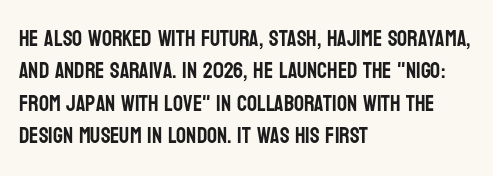
Q: Is the text italic (slanted)? A: No, it is upright.
Q: Is the text underlined? A: No.
Q: How is the paragraph aligned? A: Left-aligned.
Q: Is the spacing between letters normal or unusually wide? A: Normal.
Q: Is the spacing between lines tight, normal or loose? A: Normal.
